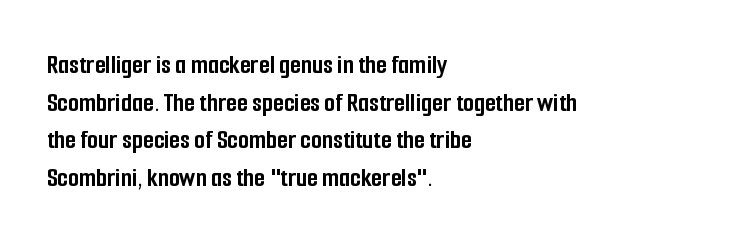
{"serif": "no", "italic": "no", "bold": "yes", "weight": "semibold", "width": "condensed", "stroke_contrast": "low", "x_height": "medium", "monospaced": "no", "underline": "no", "align": "left", "line_spacing": "normal", "line_spacing_ratio": 1.34, "letter_spacing": "normal", "letter_spacing_em": 0.0, "glyph_px": 28}
